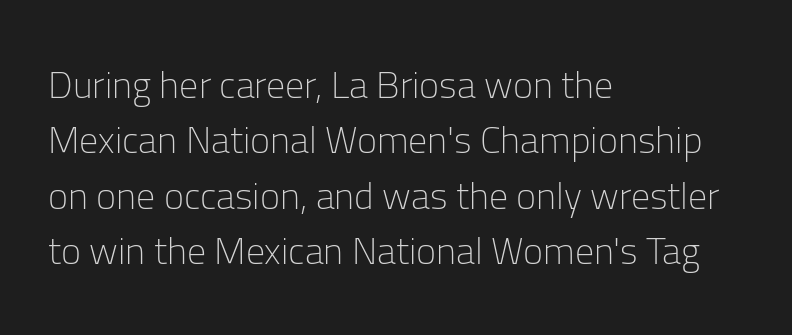
{"serif": "no", "italic": "no", "bold": "no", "weight": "light", "width": "normal", "stroke_contrast": "low", "x_height": "medium", "monospaced": "no", "underline": "no", "align": "left", "line_spacing": "normal", "line_spacing_ratio": 1.46, "letter_spacing": "normal", "letter_spacing_em": 0.0, "glyph_px": 38}
